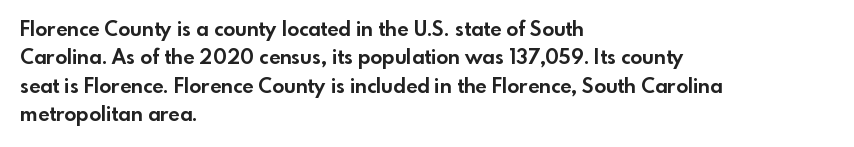
Q: Is the text bold? A: Yes.
Q: Is the text italic (slanted)? A: No, it is upright.
Q: Is the text underlined? A: No.
Q: How is the paragraph aligned? A: Left-aligned.
Q: Is the spacing between letters normal or unusually wide? A: Normal.
Q: Is the spacing between lines tight, normal or loose? A: Normal.
